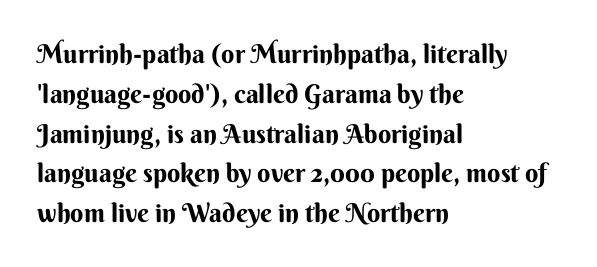
Q: Is the text italic (slanted)? A: No, it is upright.
Q: Is the text underlined? A: No.
Q: How is the paragraph aligned? A: Left-aligned.
Q: Is the spacing between letters normal or unusually wide? A: Normal.
Q: Is the spacing between lines tight, normal or loose? A: Normal.
